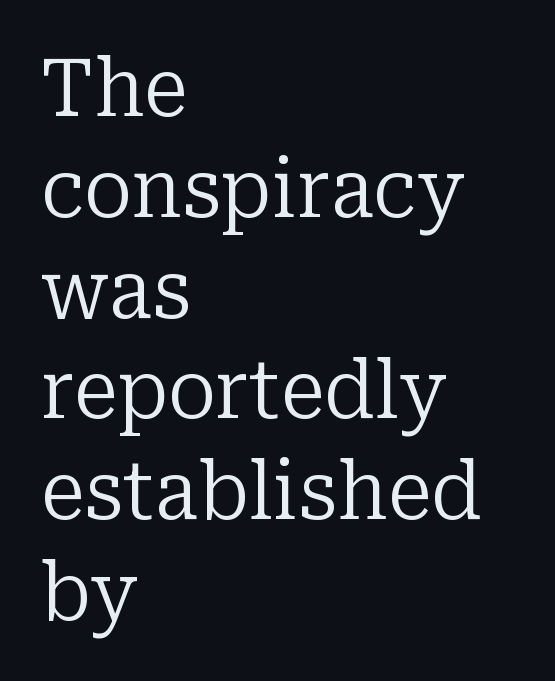
{"serif": "yes", "italic": "no", "bold": "no", "weight": "regular", "width": "normal", "stroke_contrast": "low", "x_height": "medium", "monospaced": "no", "underline": "no", "align": "left", "line_spacing": "normal", "line_spacing_ratio": 1.26, "letter_spacing": "normal", "letter_spacing_em": 0.0, "glyph_px": 80}
